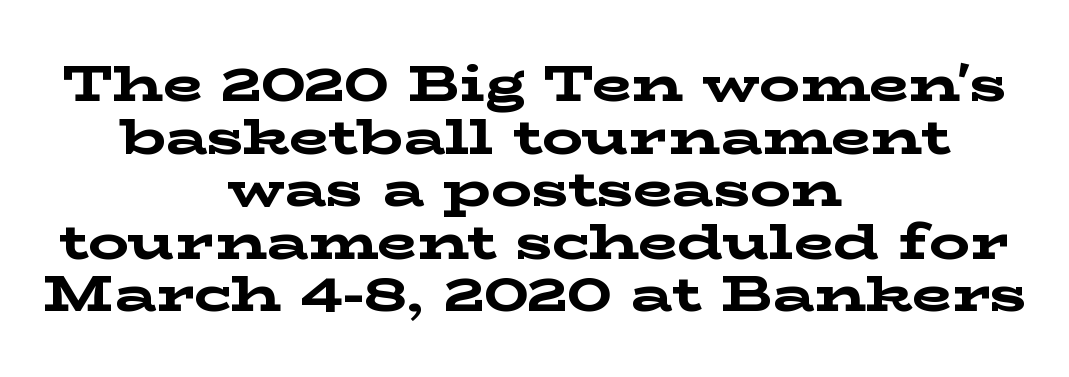
The image shows 51 px bold, wide serif type, upright; set centered, tight line spacing (1.03x), normal letter spacing, not underlined; low stroke contrast and a medium x-height.
